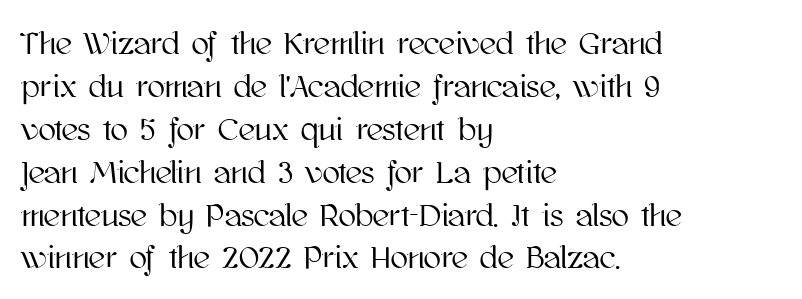
This rendering features lettering with no underline. The block of text has a typical density, with ordinary space between rows. Horizontally, the lines are justified to the leading edge only. Every stem runs plumb, perpendicular to the baseline. Caption: standard tracking, unaltered.
